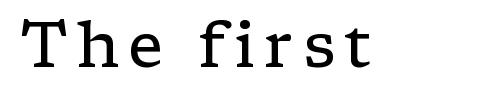
{"serif": "yes", "italic": "no", "bold": "no", "weight": "regular", "width": "wide", "stroke_contrast": "low", "x_height": "medium", "monospaced": "no", "underline": "no", "glyph_px": 63}
